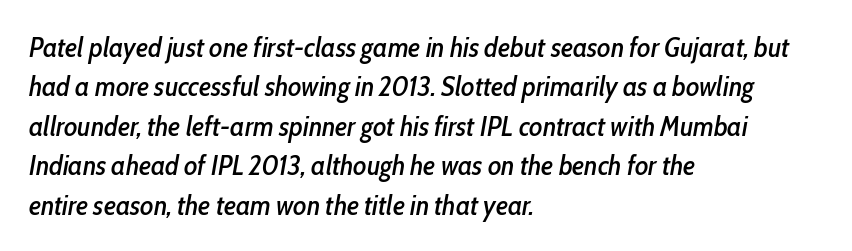
The image shows 28 px condensed type, italic (leaning right); set left-aligned, normal line spacing (1.41x), normal letter spacing, not underlined; low stroke contrast and a medium x-height.
